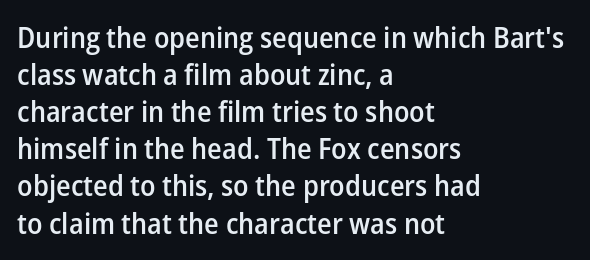
{"serif": "no", "italic": "no", "bold": "semi", "weight": "semibold", "width": "normal", "stroke_contrast": "low", "x_height": "medium", "monospaced": "no", "underline": "no", "align": "left", "line_spacing": "normal", "line_spacing_ratio": 1.28, "letter_spacing": "normal", "letter_spacing_em": 0.0, "glyph_px": 29}
